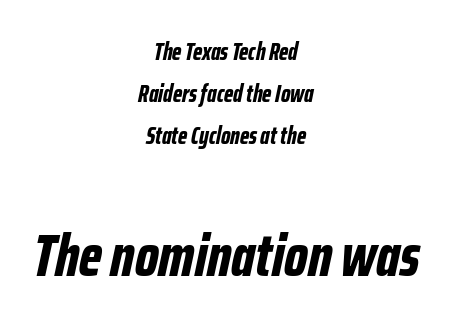
The image shows 60 px bold, condensed type, italic (leaning right); set centered, line spacing 1.76x, normal letter spacing, not underlined; the second (bottom) block is 2.5x larger; low stroke contrast and a medium x-height.
